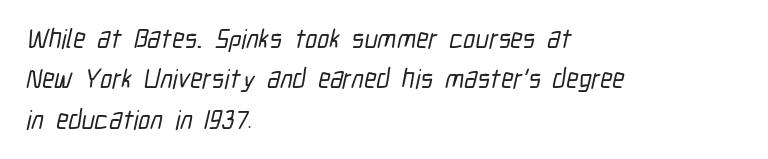
This rendering features lettering with no underline. Successive baselines arrive at the customary interval. Leftover space on each line is placed entirely after the last word. The passage shown has conventional tracking throughout.
